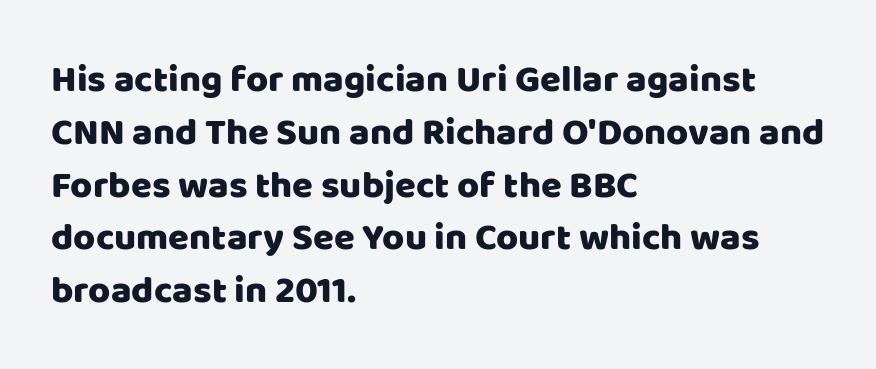
Q: Is the text italic (slanted)? A: No, it is upright.
Q: Is the typeface a serif or a sans-serif typeface? A: Sans-serif.
Q: Is the text underlined? A: No.
Q: How is the paragraph aligned? A: Left-aligned.
Q: Is the spacing between letters normal or unusually wide? A: Normal.
Q: Is the spacing between lines tight, normal or loose? A: Normal.
Q: Width (condensed, normal, or wide)? A: Normal.
Q: Stroke contrast? A: Low.
Q: x-height? A: Large.
Q: Monospaced? A: No.
